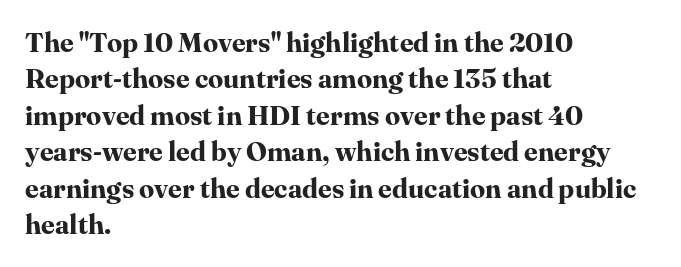
The lettering stays uniformly vertical, giving the passage a roman look. Letters rest on an invisible, unmarked baseline. This block has exactly the height ordinary leading produces. Spacing between characters is what you'd get straight out of the box. Notice how thick the strokes are: this is what a full bold looks like.
